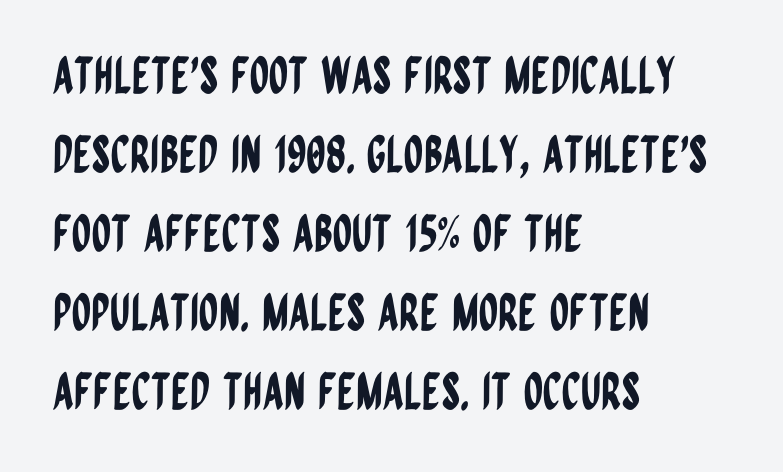
{"serif": "no", "italic": "no", "width": "condensed", "stroke_contrast": "low", "x_height": "large", "monospaced": "no", "underline": "no", "align": "left", "line_spacing": "normal", "line_spacing_ratio": 1.58, "letter_spacing": "normal", "letter_spacing_em": 0.0, "glyph_px": 50}
